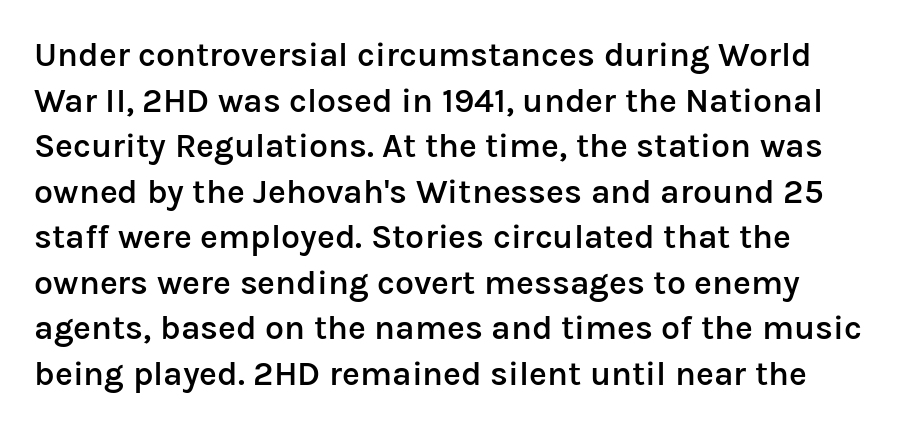
The image shows 34 px semibold sans-serif type, upright; set normal line spacing (1.34x), normal letter spacing, not underlined; low stroke contrast and a medium x-height.
